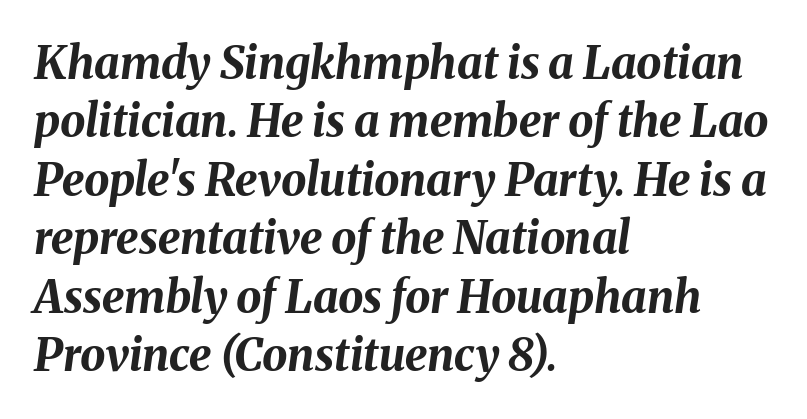
{"italic": "yes", "lean": "right", "slant_degrees": 8, "bold": "yes", "weight": "bold", "width": "normal", "stroke_contrast": "medium", "x_height": "medium", "monospaced": "no", "underline": "no", "align": "left", "line_spacing": "normal", "line_spacing_ratio": 1.3, "letter_spacing": "normal", "letter_spacing_em": 0.0, "glyph_px": 45}
